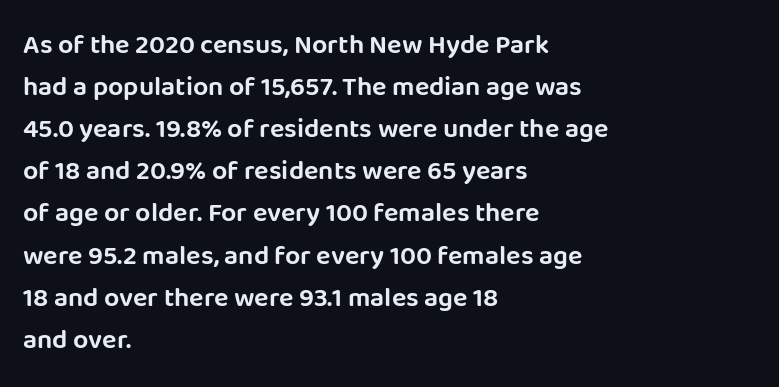
Quick note: underline off. The typesetter chose a ragged-right arrangement here. Posture: straight, roman, zero tilt. Leading: standard. Words appear dense and cohesive because spacing is normal.
